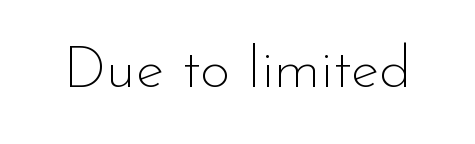
A sans-serif font was chosen for this passage. The letters stand upright; this is a roman face. No heavy texture on the line: the type isn't bold. Check under the words: just untouched page. The line texture is even and compact thanks to regular tracking.
